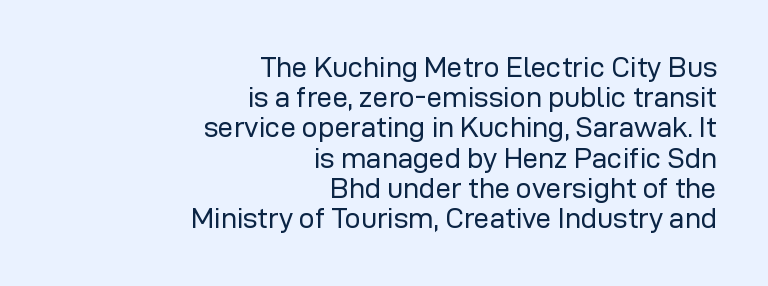
The image shows 28 px regular-weight sans-serif type, upright; set right-aligned, tight line spacing (1.08x), normal letter spacing, not underlined; low stroke contrast and a medium x-height.
